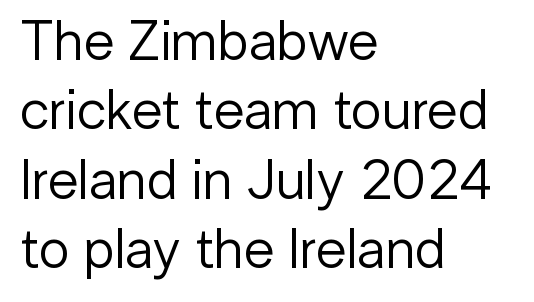
{"serif": "no", "italic": "no", "bold": "no", "weight": "regular", "width": "normal", "stroke_contrast": "low", "x_height": "medium", "monospaced": "no", "underline": "no", "align": "left", "line_spacing_ratio": 1.24, "letter_spacing": "normal", "letter_spacing_em": 0.0, "glyph_px": 56}
